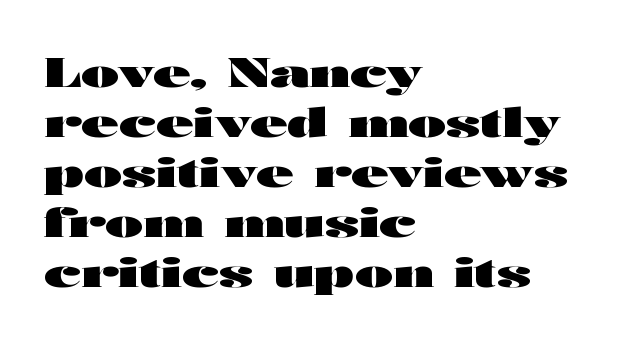
Q: Is the text bold? A: Yes.
Q: Is the text italic (slanted)? A: No, it is upright.
Q: Is the typeface a serif or a sans-serif typeface? A: Serif.
Q: Is the text underlined? A: No.
Q: How is the paragraph aligned? A: Left-aligned.
Q: Is the spacing between letters normal or unusually wide? A: Normal.
Q: Width (condensed, normal, or wide)? A: Wide.
Q: Stroke contrast? A: High.
Q: x-height? A: Medium.
Q: Monospaced? A: No.
